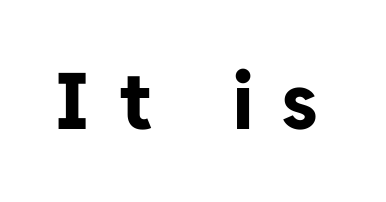
Q: Is the text bold? A: Yes.
Q: Is the text italic (slanted)? A: No, it is upright.
Q: Is the typeface a serif or a sans-serif typeface? A: Sans-serif.
Q: Is the text underlined? A: No.
Q: Is the spacing between letters normal or unusually wide? A: Unusually wide.
Q: Width (condensed, normal, or wide)? A: Normal.
Q: Stroke contrast? A: Low.
Q: x-height? A: Medium.
Q: Monospaced? A: No.
